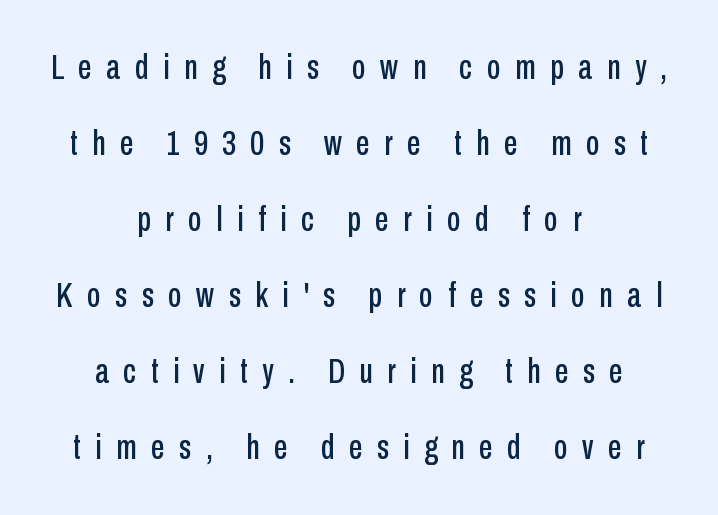
The image shows 35 px condensed sans-serif type, upright; set centered, loose line spacing (2.17x), unusually wide letter spacing (+0.41 em), not underlined; low stroke contrast and a medium x-height.
